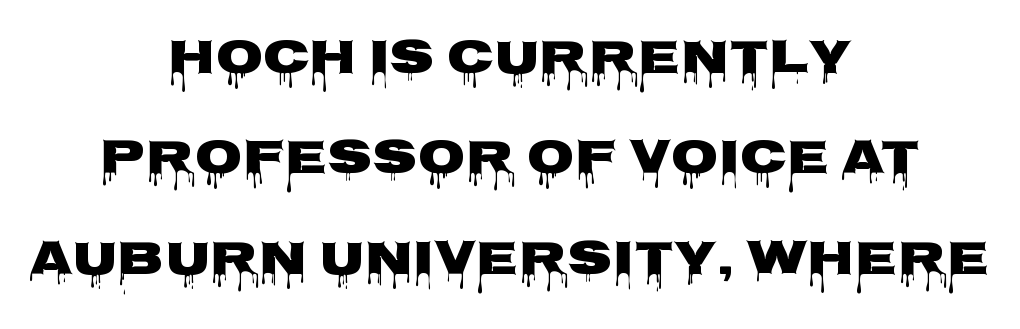
Q: Is the text bold? A: Yes.
Q: Is the text italic (slanted)? A: No, it is upright.
Q: Is the typeface a serif or a sans-serif typeface? A: Sans-serif.
Q: Is the text underlined? A: No.
Q: How is the paragraph aligned? A: Centered.
Q: Is the spacing between letters normal or unusually wide? A: Normal.
Q: Is the spacing between lines tight, normal or loose? A: Loose.
Q: Width (condensed, normal, or wide)? A: Wide.
Q: Stroke contrast? A: Low.
Q: x-height? A: Large.
Q: Monospaced? A: No.
